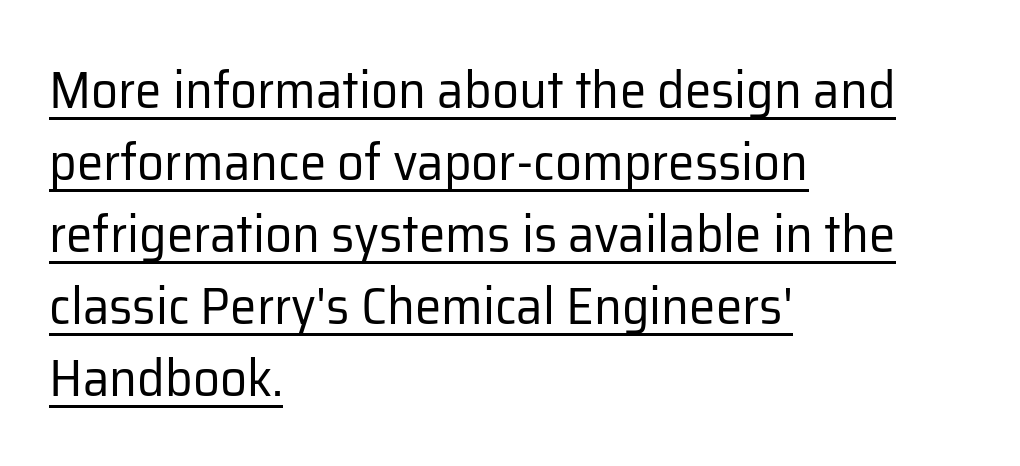
Q: Is the text bold? A: No.
Q: Is the text italic (slanted)? A: No, it is upright.
Q: Is the typeface a serif or a sans-serif typeface? A: Sans-serif.
Q: Is the text underlined? A: Yes.
Q: How is the paragraph aligned? A: Left-aligned.
Q: Is the spacing between letters normal or unusually wide? A: Normal.
Q: Is the spacing between lines tight, normal or loose? A: Normal.
Q: Width (condensed, normal, or wide)? A: Normal.
Q: Stroke contrast? A: Low.
Q: x-height? A: Medium.
Q: Monospaced? A: No.
